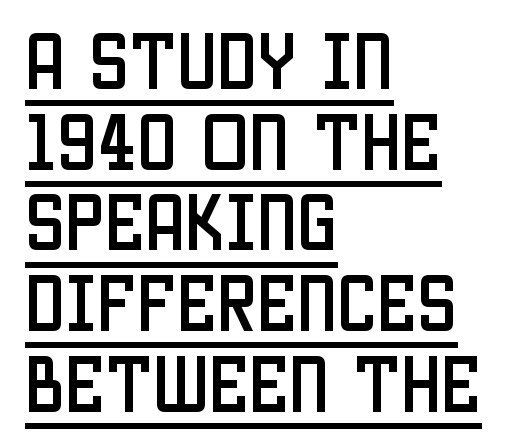
Q: Is the text italic (slanted)? A: No, it is upright.
Q: Is the typeface a serif or a sans-serif typeface? A: Sans-serif.
Q: Is the text underlined? A: Yes.
Q: How is the paragraph aligned? A: Left-aligned.
Q: Is the spacing between letters normal or unusually wide? A: Normal.
Q: Is the spacing between lines tight, normal or loose? A: Normal.
Q: Width (condensed, normal, or wide)? A: Condensed.
Q: Stroke contrast? A: Low.
Q: x-height? A: Large.
Q: Monospaced? A: No.
